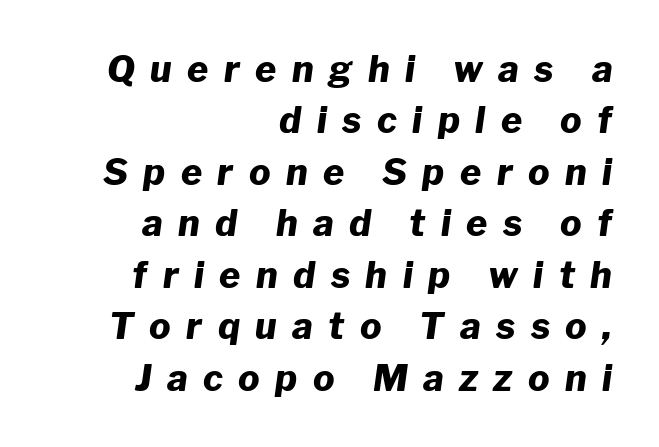
Caption: multi-line text, flush right, ragged left. Glyph-to-glyph distance is far greater than everyday printed text. Note the varied advance widths — an 'i' is clearly narrower than an 'm'. These lines were composed using italics. A dark, heavy texture on the line: the type is bold. Evenly set lines give the paragraph a standard silhouette.
